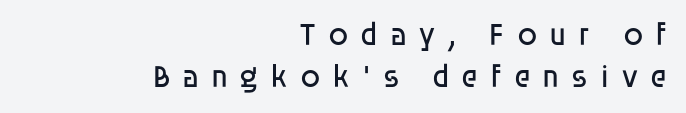
Q: Is the text bold? A: No.
Q: Is the text italic (slanted)? A: No, it is upright.
Q: Is the typeface a serif or a sans-serif typeface? A: Sans-serif.
Q: Is the text underlined? A: No.
Q: How is the paragraph aligned? A: Right-aligned.
Q: Is the spacing between letters normal or unusually wide? A: Unusually wide.
Q: Is the spacing between lines tight, normal or loose? A: Normal.
Q: Width (condensed, normal, or wide)? A: Normal.
Q: Stroke contrast? A: Low.
Q: x-height? A: Large.
Q: Monospaced? A: No.
